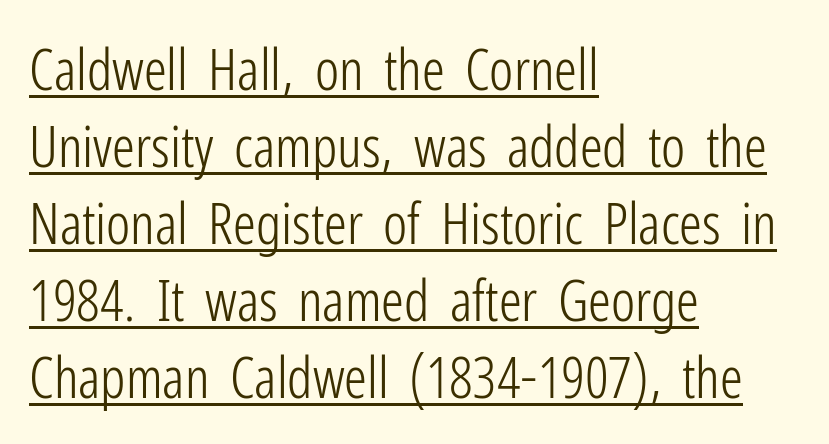
The image shows 57 px light, condensed sans-serif type, upright; set left-aligned, normal line spacing (1.35x), normal letter spacing, underlined; low stroke contrast and a medium x-height.
